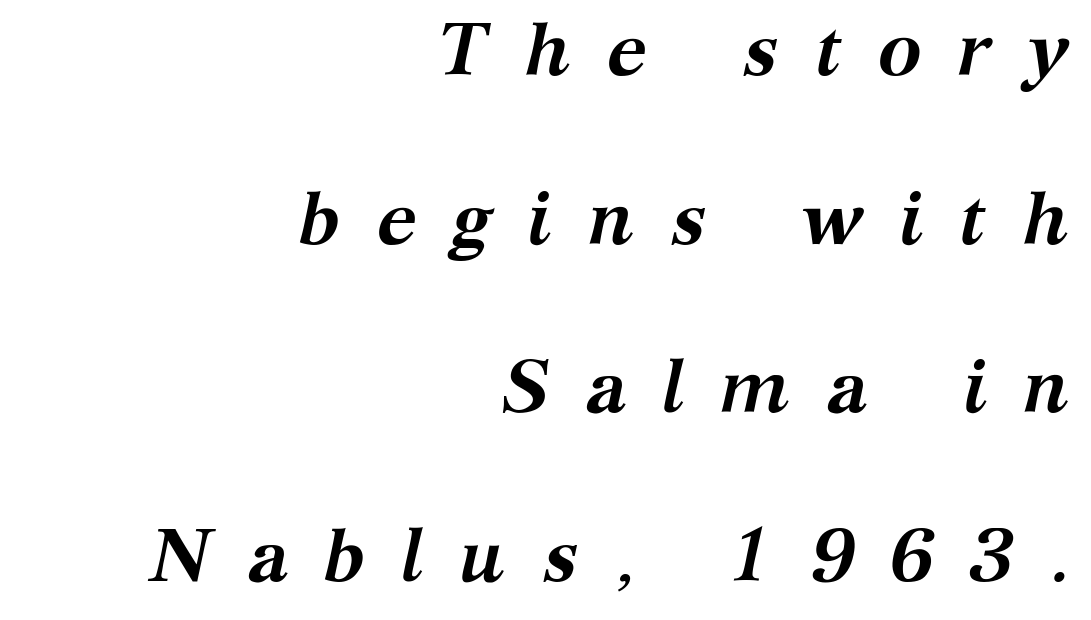
The face used here is proportionally spaced, like ordinary book or web type. The baseline area is clear. The space between consecutive lines is lavish. Slant detected: the letters are inclined. Weight check: bold — yes, fully.
